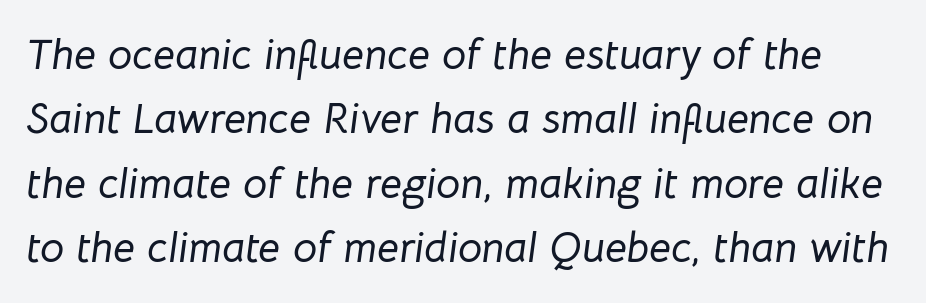
The image shows 43 px text type, italic (leaning right); set normal line spacing (1.5x), normal letter spacing, not underlined; low stroke contrast and a medium x-height.
